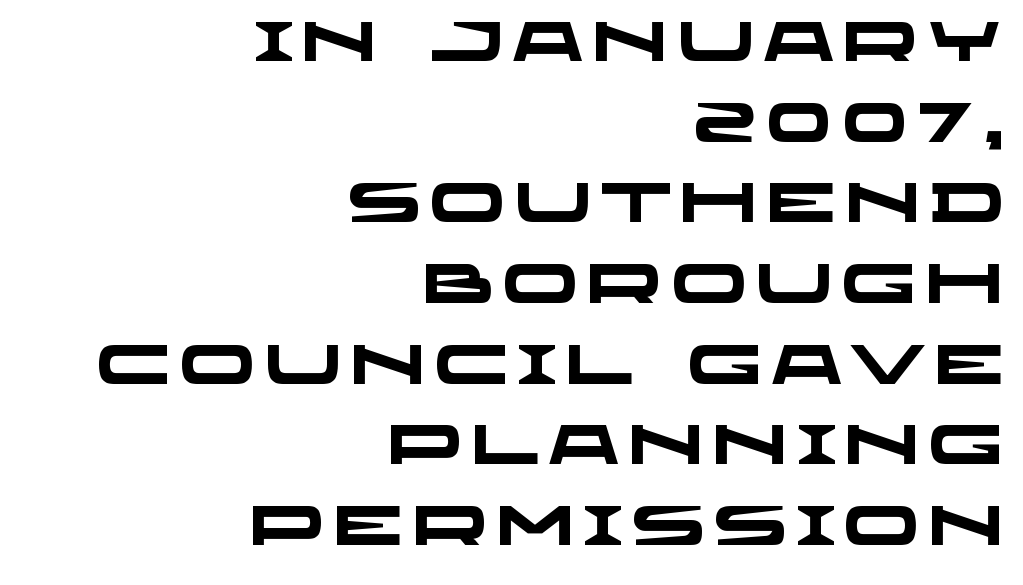
{"serif": "no", "bold": "yes", "weight": "heavy", "width": "wide", "stroke_contrast": "low", "x_height": "large", "monospaced": "no", "underline": "no", "align": "right", "line_spacing": "normal", "line_spacing_ratio": 1.44, "glyph_px": 56}
